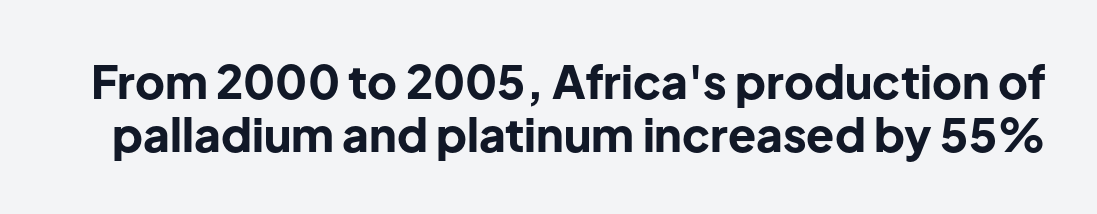
{"serif": "no", "italic": "no", "bold": "yes", "weight": "bold", "width": "normal", "stroke_contrast": "low", "x_height": "medium", "monospaced": "no", "underline": "no", "line_spacing": "tight", "line_spacing_ratio": 1.15, "letter_spacing": "normal", "letter_spacing_em": 0.0, "glyph_px": 46}
